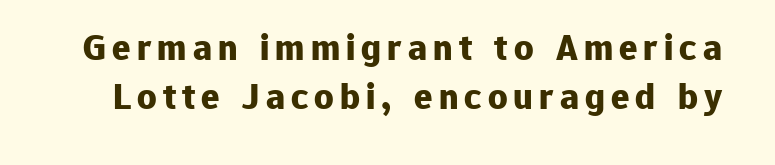
The designer went with a sans here, leaving each stem footless. Here the designer chose a conventional face with non-uniform glyph widths. The sample has been set heavy, in full bold. The space beneath each line is pristine and unruled.
